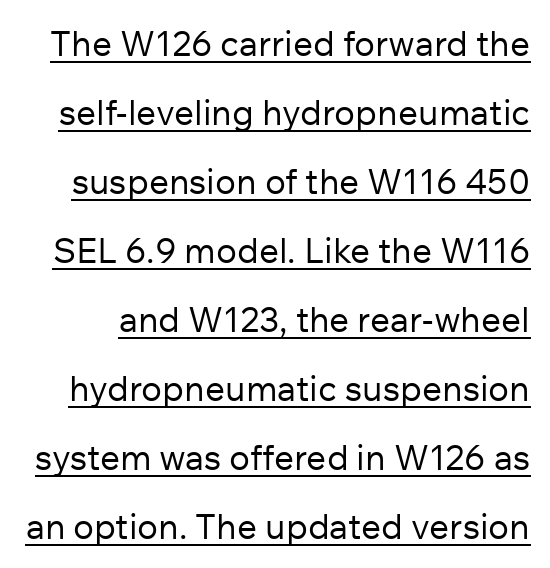
Font category for this specimen: sans-serif. How are the letters spaced? Ordinarily, with no added tracking. The face used here appears with an underline applied. Is there any slant? The stems are plumb. Stems here are at most as thick as an everyday book face.
